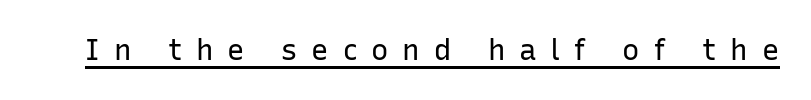
This sample uses expanded letter spacing, leaving extra air between glyphs. This rendering features underlined lettering. Is this a sans? Yes — the strokes have no serifs. The face used here is proportionally spaced, like ordinary book or web type. A roman cut, with each character standing at attention.
